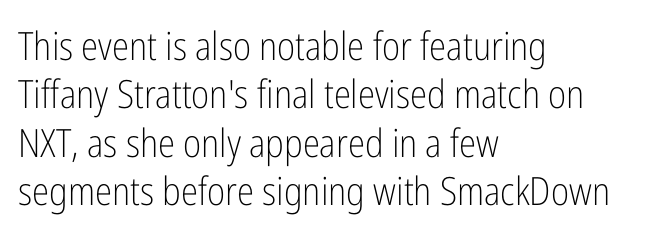
The image shows 39 px light, condensed sans-serif type, upright; set left-aligned, line spacing 1.24x, normal letter spacing, not underlined; low stroke contrast and a medium x-height.
